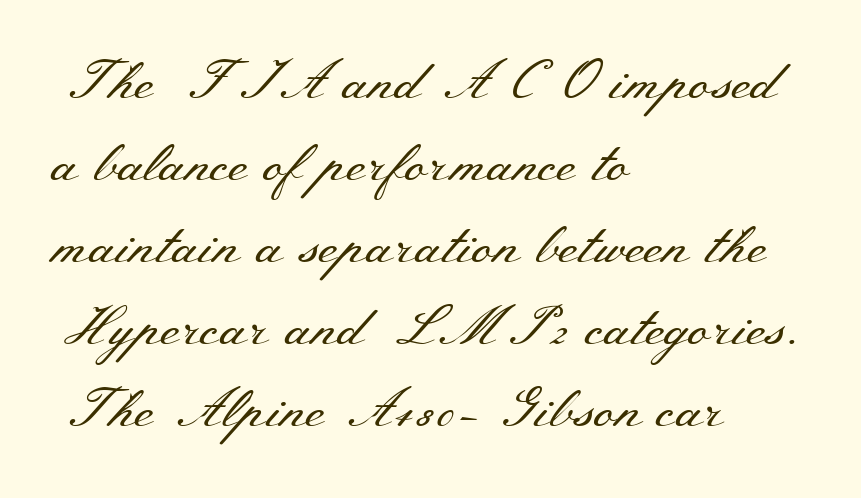
Weight: regular or lighter. Unlike a clean sans, this face finishes its strokes with serifs. The typesetter chose a ragged-right arrangement here. Proportional: the letters do not fall into vertical columns. Vertical spacing — default.
